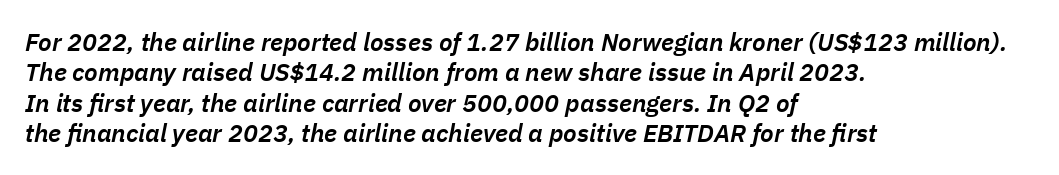
The image shows 25 px text type, italic (leaning right); set left-aligned, line spacing 1.22x, normal letter spacing, not underlined.
